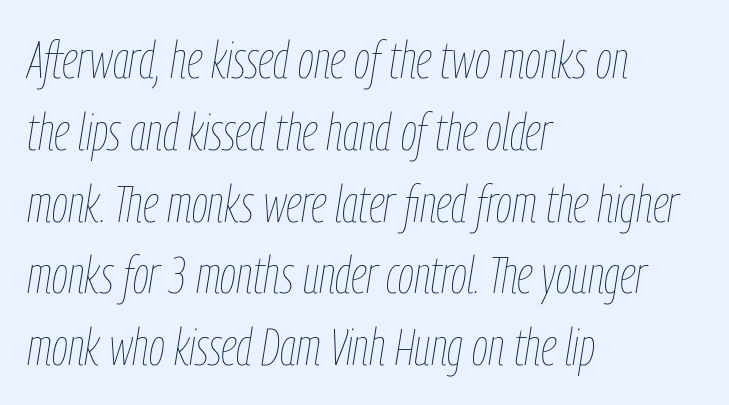
The image shows 52 px thin, condensed type, italic (leaning right); set left-aligned, normal line spacing (1.38x), normal letter spacing, not underlined; low stroke contrast and a medium x-height.
